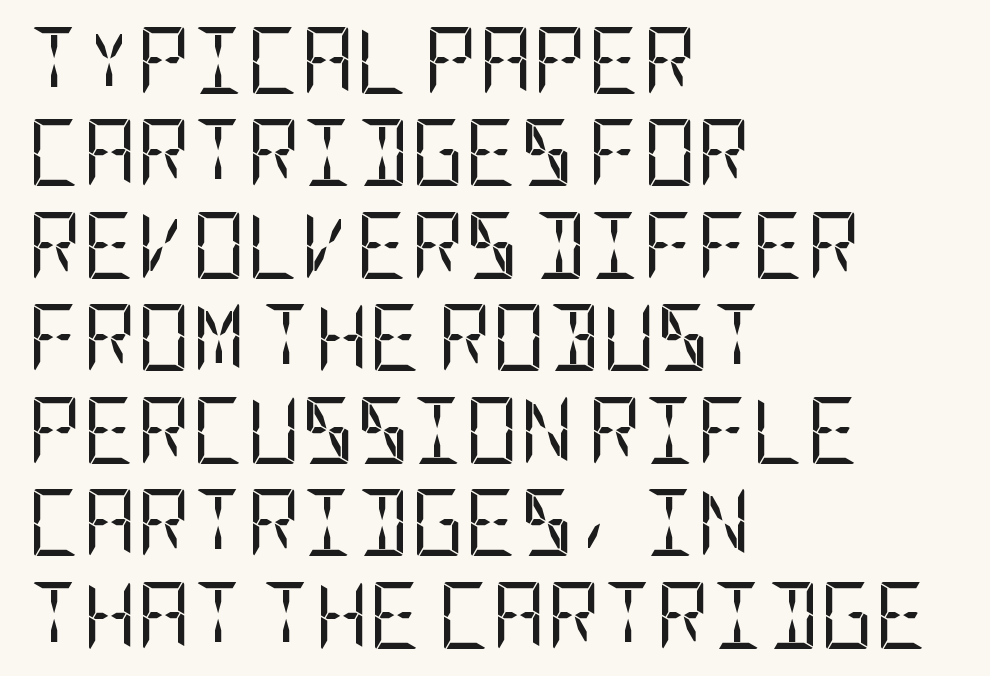
{"serif": "no", "italic": "no", "bold": "no", "weight": "regular", "width": "condensed", "stroke_contrast": "low", "x_height": "large", "underline": "no", "align": "left", "line_spacing": "normal", "line_spacing_ratio": 1.38, "letter_spacing": "normal", "letter_spacing_em": 0.0, "glyph_px": 67}
